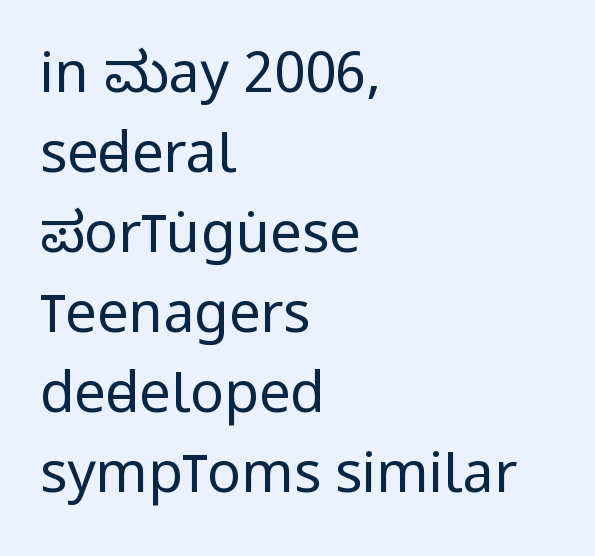
Q: Is the text bold? A: No.
Q: Is the text italic (slanted)? A: No, it is upright.
Q: Is the typeface a serif or a sans-serif typeface? A: Sans-serif.
Q: Is the text underlined? A: No.
Q: How is the paragraph aligned? A: Left-aligned.
Q: Is the spacing between letters normal or unusually wide? A: Normal.
Q: Is the spacing between lines tight, normal or loose? A: Normal.
Q: Width (condensed, normal, or wide)? A: Condensed.
Q: Stroke contrast? A: Low.
Q: x-height? A: Large.
Q: Monospaced? A: No.
